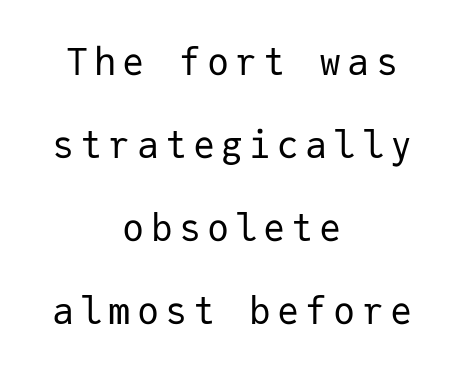
The image shows 37 px regular-weight sans-serif type, upright, monospaced; set centered, loose line spacing (2.24x), not underlined; low stroke contrast and a medium x-height.
